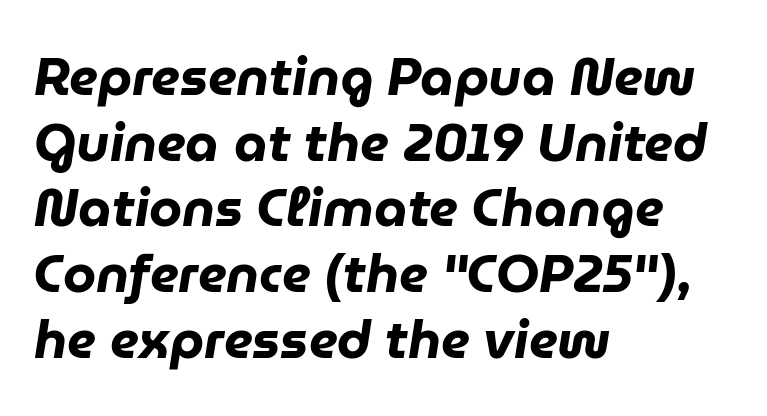
The image shows 53 px heavy type, italic (leaning right); set left-aligned, line spacing 1.24x, normal letter spacing, not underlined; low stroke contrast and a medium x-height.
